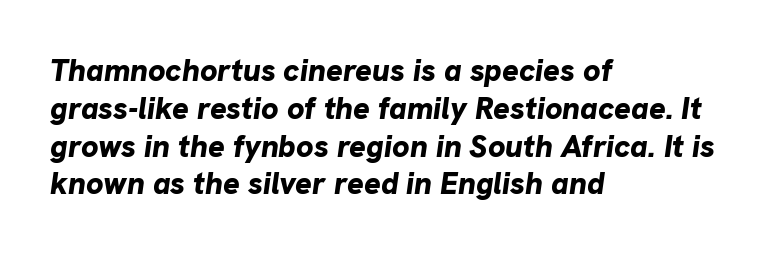
Q: Is the text bold? A: Yes.
Q: Is the text italic (slanted)? A: Yes, it leans right by about 8 degrees.
Q: Is the text underlined? A: No.
Q: How is the paragraph aligned? A: Left-aligned.
Q: Is the spacing between letters normal or unusually wide? A: Normal.
Q: Width (condensed, normal, or wide)? A: Normal.
Q: Stroke contrast? A: Low.
Q: x-height? A: Medium.
Q: Monospaced? A: No.
